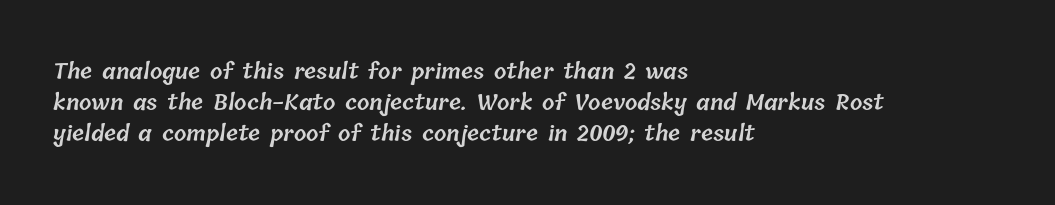
{"bold": "semi", "underline": "no", "align": "left", "line_spacing": "normal", "line_spacing_ratio": 1.4, "letter_spacing": "normal", "letter_spacing_em": 0.0, "glyph_px": 22}
